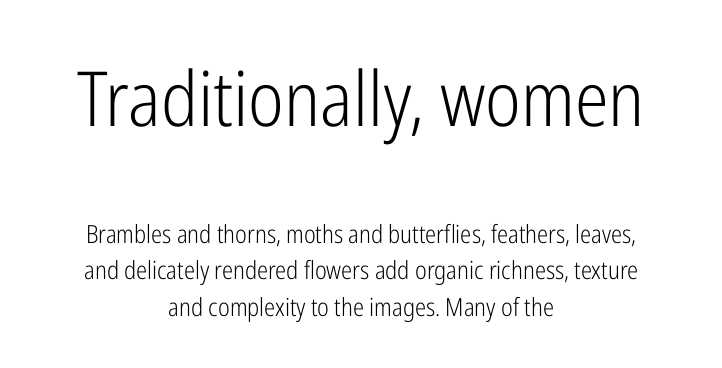
{"serif": "no", "italic": "no", "bold": "no", "weight": "light", "width": "condensed", "stroke_contrast": "low", "x_height": "medium", "monospaced": "no", "underline": "no", "align": "center", "line_spacing": "normal", "line_spacing_ratio": 1.46, "letter_spacing": "normal", "letter_spacing_em": 0.0, "larger_block": "first", "size_ratio": 3.04, "glyph_px": 76}
